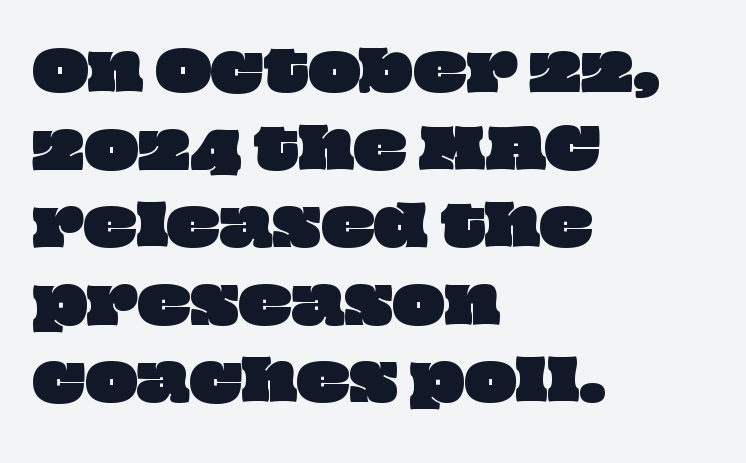
Q: Is the text underlined? A: No.
Q: How is the paragraph aligned? A: Left-aligned.
Q: Is the spacing between letters normal or unusually wide? A: Normal.
Q: Is the spacing between lines tight, normal or loose? A: Normal.
Q: Width (condensed, normal, or wide)? A: Wide.
Q: Stroke contrast? A: Low.
Q: x-height? A: Large.
Q: Monospaced? A: No.
